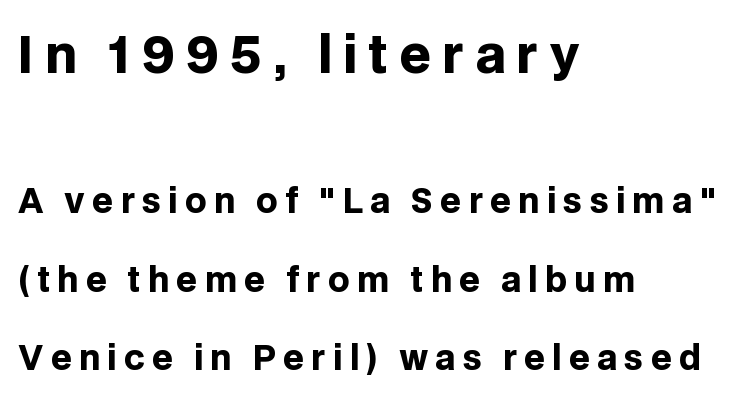
Q: Is the text bold? A: Yes.
Q: Is the text italic (slanted)? A: No, it is upright.
Q: Is the typeface a serif or a sans-serif typeface? A: Sans-serif.
Q: Is the text underlined? A: No.
Q: How is the paragraph aligned? A: Left-aligned.
Q: Is the spacing between letters normal or unusually wide? A: Unusually wide.
Q: Is the spacing between lines tight, normal or loose? A: Loose.
Q: Which block of text is set in a larger size, the first (top) or the second (bottom)? A: The first (top) one.
Q: Width (condensed, normal, or wide)? A: Normal.
Q: Stroke contrast? A: Low.
Q: x-height? A: Large.
Q: Monospaced? A: No.
